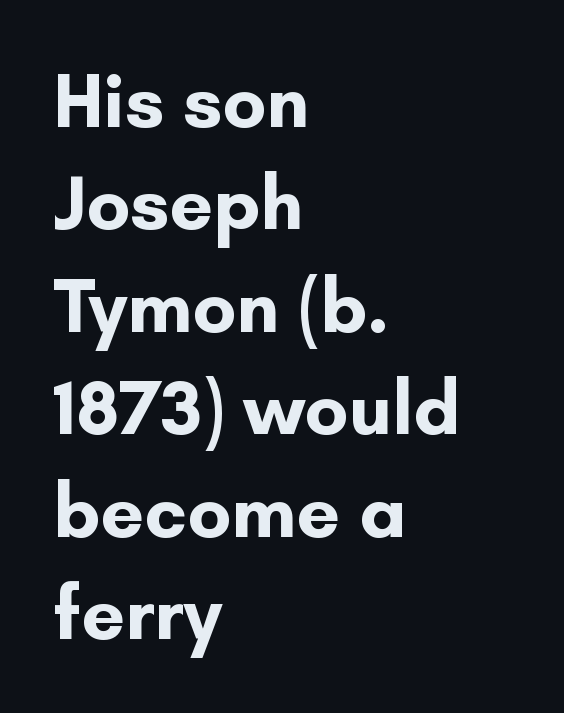
Q: Is the text bold? A: Yes.
Q: Is the text italic (slanted)? A: No, it is upright.
Q: Is the typeface a serif or a sans-serif typeface? A: Sans-serif.
Q: Is the text underlined? A: No.
Q: How is the paragraph aligned? A: Left-aligned.
Q: Is the spacing between letters normal or unusually wide? A: Normal.
Q: Is the spacing between lines tight, normal or loose? A: Normal.
Q: Width (condensed, normal, or wide)? A: Normal.
Q: Stroke contrast? A: Low.
Q: x-height? A: Small.
Q: Monospaced? A: No.
